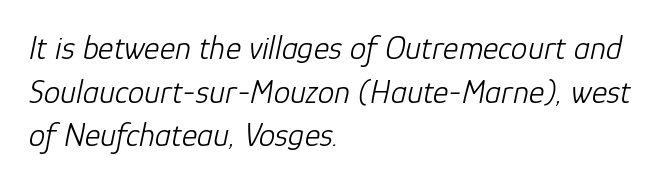
These lines were composed using italics. Between one letter and the next there's only the usual sliver of space. Whoever set this chose a conventional vertical rhythm. Descenders are the only things crossing below the line.
